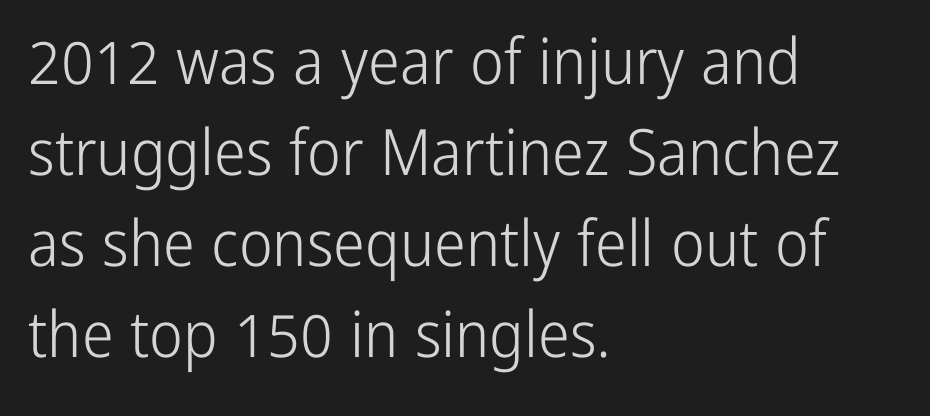
{"serif": "no", "italic": "no", "bold": "no", "weight": "light", "width": "condensed", "stroke_contrast": "low", "x_height": "medium", "monospaced": "no", "underline": "no", "align": "left", "line_spacing": "normal", "line_spacing_ratio": 1.42, "letter_spacing": "normal", "letter_spacing_em": 0.0, "glyph_px": 64}
